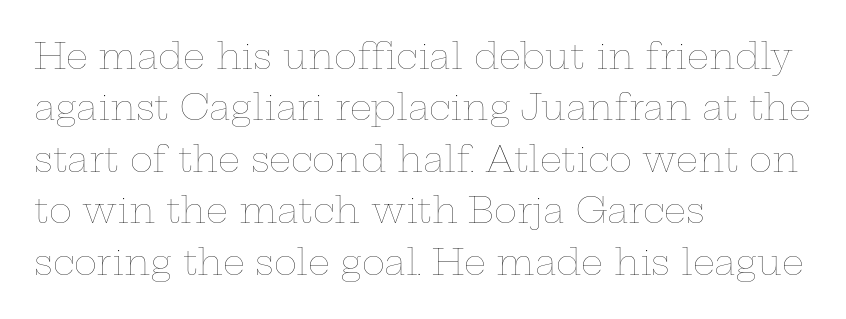
Q: Is the text bold? A: No.
Q: Is the text italic (slanted)? A: No, it is upright.
Q: Is the text underlined? A: No.
Q: How is the paragraph aligned? A: Left-aligned.
Q: Is the spacing between letters normal or unusually wide? A: Normal.
Q: Is the spacing between lines tight, normal or loose? A: Normal.
Q: Width (condensed, normal, or wide)? A: Wide.
Q: Stroke contrast? A: Low.
Q: x-height? A: Medium.
Q: Monospaced? A: No.
